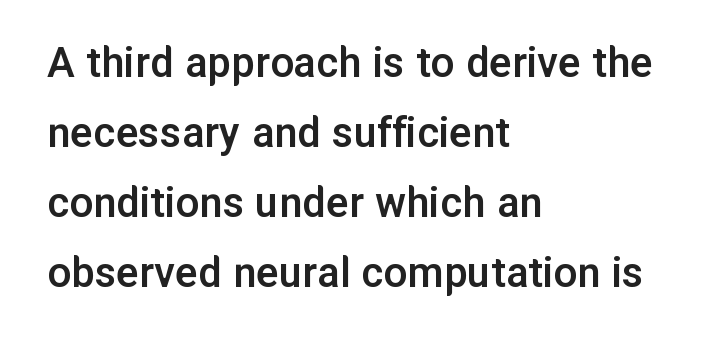
The image shows 47 px semibold sans-serif type, upright; set left-aligned, normal line spacing (1.49x), normal letter spacing, not underlined; low stroke contrast and a medium x-height.
